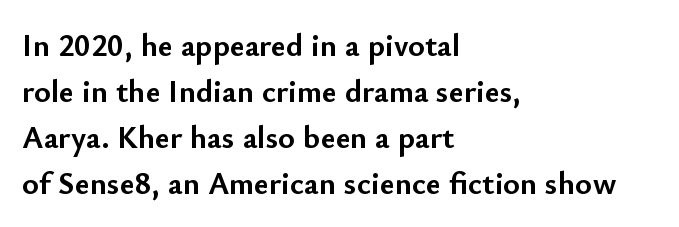
The rendering anchors every line to the left-hand side. Thick stems and heavy bowls — unmistakably bold. Quick note: interline space is typical. The type sits square on the baseline with zero lean. The zone under the glyphs is completely vacant. Proportional: the letters do not fall into vertical columns.
